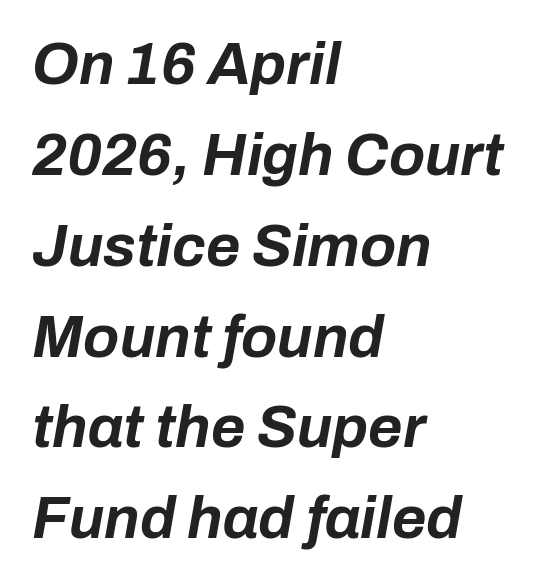
The image shows 59 px bold type, italic (leaning right); set left-aligned, normal line spacing (1.54x), normal letter spacing, not underlined; low stroke contrast and a medium x-height.
